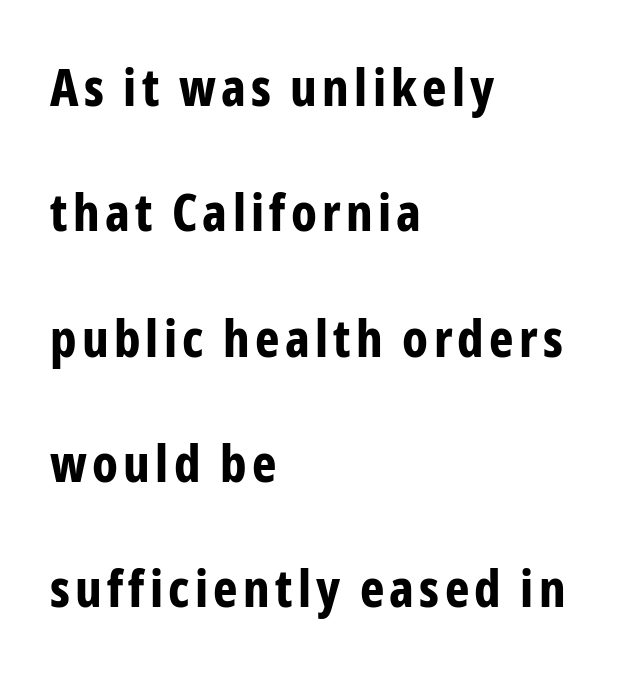
Q: Is the text bold? A: Yes.
Q: Is the text italic (slanted)? A: No, it is upright.
Q: Is the typeface a serif or a sans-serif typeface? A: Sans-serif.
Q: Is the text underlined? A: No.
Q: How is the paragraph aligned? A: Left-aligned.
Q: Is the spacing between lines tight, normal or loose? A: Loose.
Q: Width (condensed, normal, or wide)? A: Condensed.
Q: Stroke contrast? A: Low.
Q: x-height? A: Medium.
Q: Monospaced? A: No.
